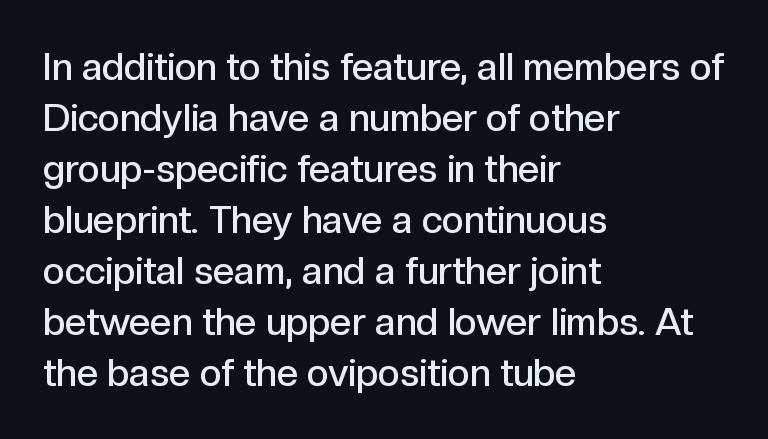
{"serif": "no", "italic": "no", "bold": "semi", "weight": "semibold", "width": "normal", "x_height": "medium", "monospaced": "no", "underline": "no", "align": "left", "line_spacing": "normal", "line_spacing_ratio": 1.34, "letter_spacing": "normal", "letter_spacing_em": 0.0, "glyph_px": 38}
